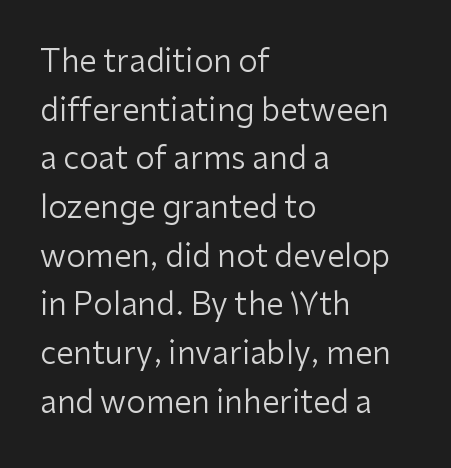
Compared with a typical body face, this is equally light or lighter still. Teacher's note: observe the even left margin — that is flush-left alignment. Is this a fixed-width face? No — the glyphs have proportional, varying widths. The letters stand straight up with perfectly vertical stems. This sample uses plain, unmodified letter spacing.
